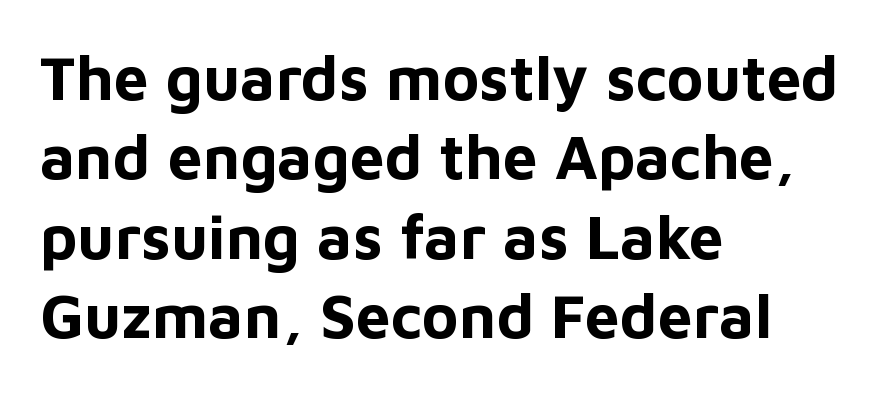
{"serif": "no", "italic": "no", "bold": "yes", "weight": "bold", "width": "normal", "stroke_contrast": "low", "x_height": "medium", "monospaced": "no", "underline": "no", "align": "left", "line_spacing": "normal", "line_spacing_ratio": 1.28, "letter_spacing": "normal", "letter_spacing_em": 0.0, "glyph_px": 62}
